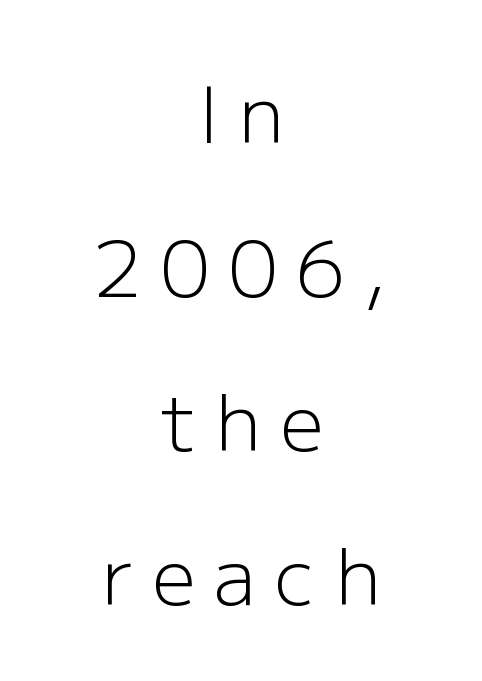
Q: Is the text bold? A: No.
Q: Is the text italic (slanted)? A: No, it is upright.
Q: Is the typeface a serif or a sans-serif typeface? A: Sans-serif.
Q: Is the text underlined? A: No.
Q: How is the paragraph aligned? A: Centered.
Q: Is the spacing between letters normal or unusually wide? A: Unusually wide.
Q: Is the spacing between lines tight, normal or loose? A: Loose.
Q: Width (condensed, normal, or wide)? A: Normal.
Q: Stroke contrast? A: Low.
Q: x-height? A: Medium.
Q: Monospaced? A: No.
